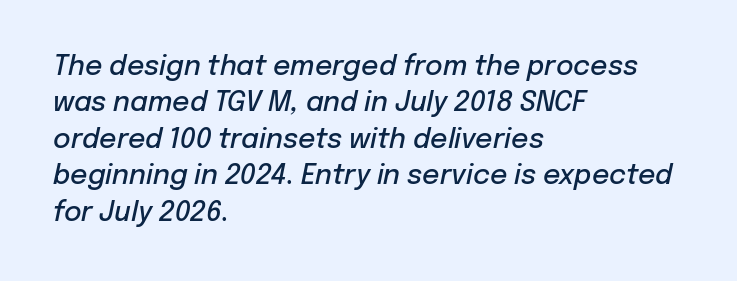
It's the slanting kind of type. Honestly, the row spacing looks completely unremarkable. The passage shown is semibold, sitting just below true bold. Lines of text with bare space underneath. What stands out about the letter spacing? Nothing — it is the standard amount. The setting favours the left margin, as ordinary paragraphs usually do.
